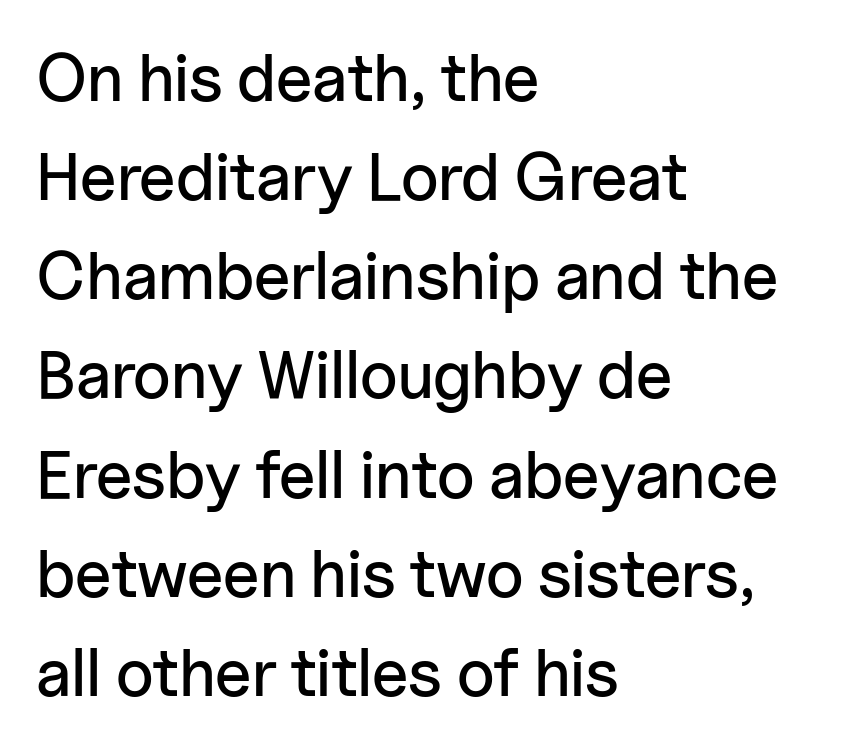
A student would call this left alignment; a typographer would say flush left, rag right. Ordinary non-slanted type is in use. Quick note: interline space is typical. The letters sit at their default tracking, neither squeezed nor spread.
